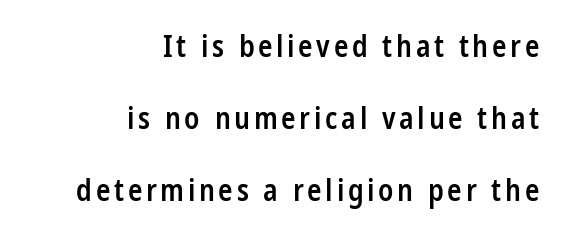
{"serif": "no", "italic": "no", "bold": "semi", "weight": "semibold", "width": "condensed", "stroke_contrast": "low", "x_height": "large", "monospaced": "no", "underline": "no", "align": "right", "line_spacing": "loose", "line_spacing_ratio": 2.4, "glyph_px": 30}
